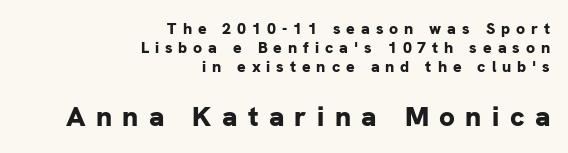
The image shows 28 px bold sans-serif type, upright; set right-aligned, line spacing 1.2x, unusually wide letter spacing (+0.37 em), not underlined; the second (bottom) block is 1.75x larger; low stroke contrast and a medium x-height.
